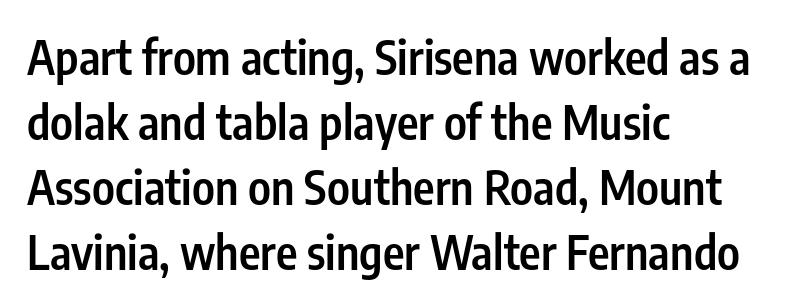
Q: Is the text bold? A: Semi-bold.
Q: Is the text italic (slanted)? A: No, it is upright.
Q: Is the typeface a serif or a sans-serif typeface? A: Sans-serif.
Q: Is the text underlined? A: No.
Q: How is the paragraph aligned? A: Left-aligned.
Q: Is the spacing between letters normal or unusually wide? A: Normal.
Q: Is the spacing between lines tight, normal or loose? A: Normal.
Q: Width (condensed, normal, or wide)? A: Condensed.
Q: Stroke contrast? A: Low.
Q: x-height? A: Medium.
Q: Monospaced? A: No.
